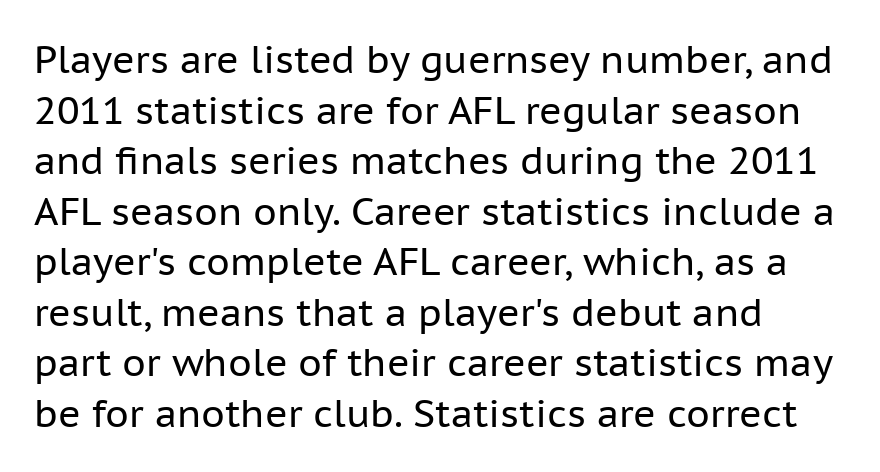
The image shows 38 px regular-weight sans-serif type, upright; set left-aligned, normal line spacing (1.33x), normal letter spacing, not underlined; low stroke contrast and a medium x-height.
